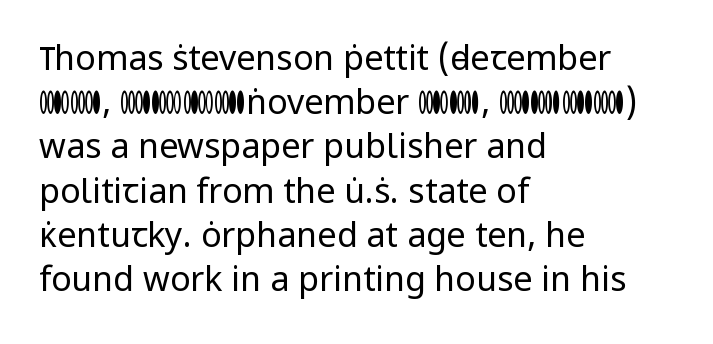
Q: Is the text bold? A: No.
Q: Is the text italic (slanted)? A: No, it is upright.
Q: Is the typeface a serif or a sans-serif typeface? A: Sans-serif.
Q: Is the text underlined? A: No.
Q: How is the paragraph aligned? A: Left-aligned.
Q: Is the spacing between letters normal or unusually wide? A: Normal.
Q: Is the spacing between lines tight, normal or loose? A: Normal.
Q: Width (condensed, normal, or wide)? A: Normal.
Q: Stroke contrast? A: Low.
Q: x-height? A: Medium.
Q: Monospaced? A: No.
